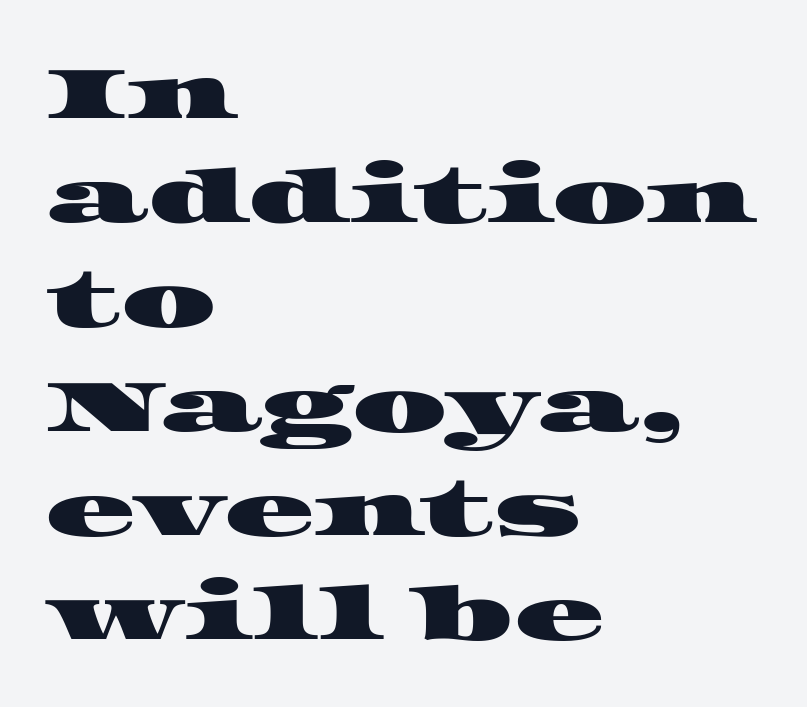
The image shows 75 px wide serif type; set left-aligned, normal line spacing (1.39x), normal letter spacing, not underlined; high stroke contrast and a large x-height.
